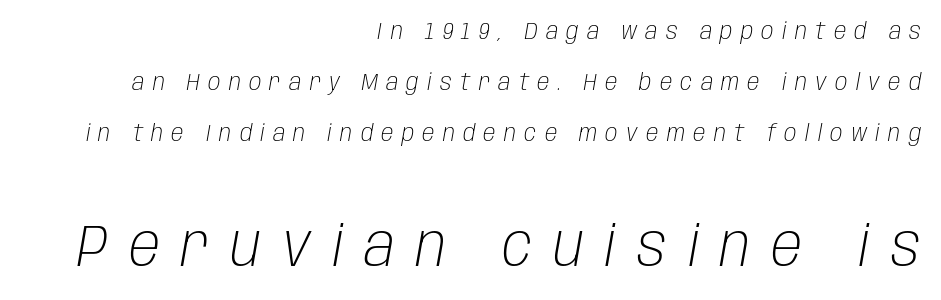
Q: Is the text bold? A: No.
Q: Is the text italic (slanted)? A: Yes, it leans right by about 10 degrees.
Q: Is the text underlined? A: No.
Q: How is the paragraph aligned? A: Right-aligned.
Q: Is the spacing between letters normal or unusually wide? A: Unusually wide.
Q: Is the spacing between lines tight, normal or loose? A: Loose.
Q: Which block of text is set in a larger size, the first (top) or the second (bottom)? A: The second (bottom) one.
Q: Width (condensed, normal, or wide)? A: Condensed.
Q: Stroke contrast? A: Low.
Q: x-height? A: Large.
Q: Monospaced? A: No.
